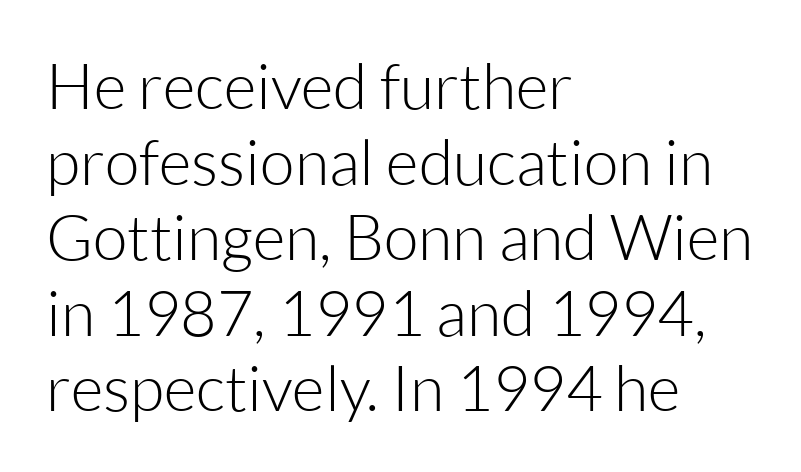
{"serif": "no", "italic": "no", "bold": "no", "weight": "light", "width": "normal", "stroke_contrast": "low", "x_height": "medium", "monospaced": "no", "underline": "no", "align": "left", "line_spacing_ratio": 1.2, "letter_spacing": "normal", "letter_spacing_em": 0.0, "glyph_px": 63}
